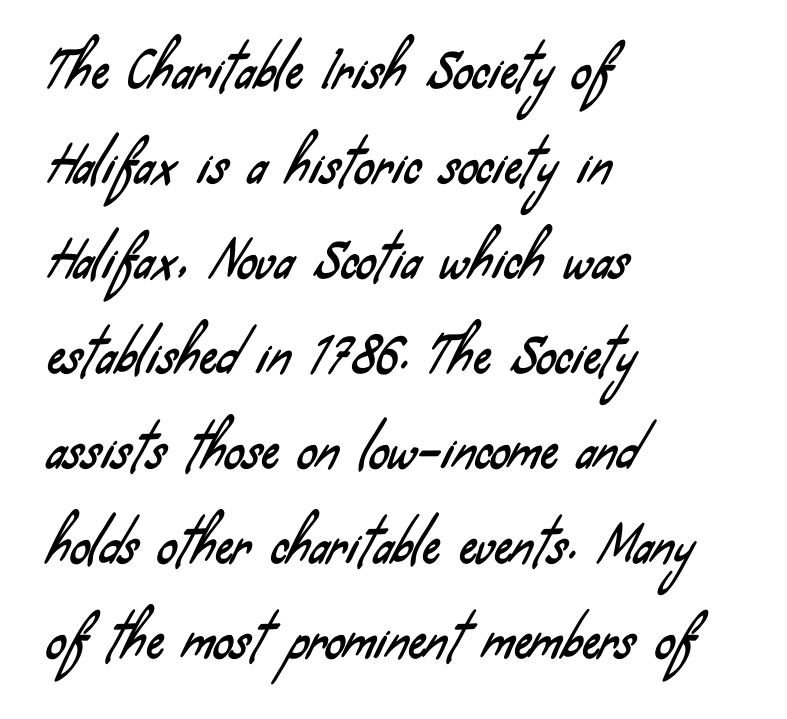
The image shows 49 px condensed sans-serif type; set left-aligned, loose line spacing (1.94x), normal letter spacing, not underlined; low stroke contrast and a small x-height.
